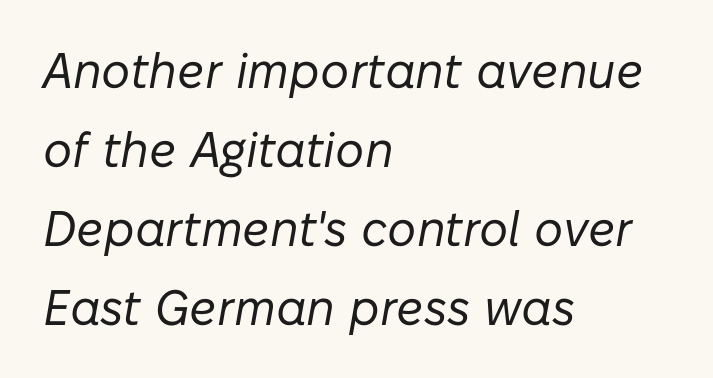
These lines sit exactly where default settings would place them. Weight class: somewhere from thin through regular. The letterforms sit shoulder to shoulder at normal distance. The paragraph shown leans on its left margin.
